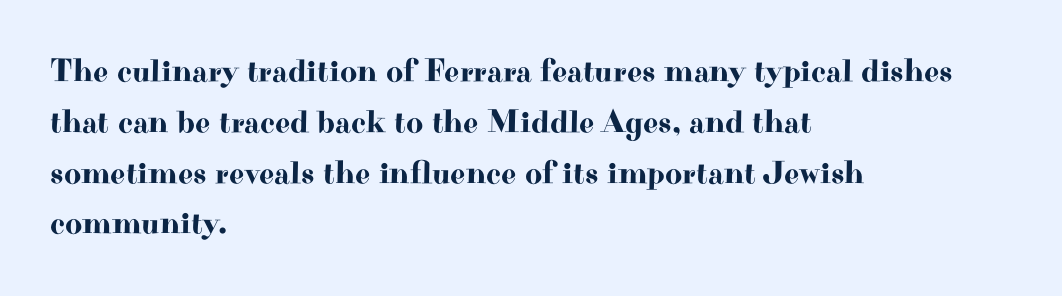
The image shows 33 px wide serif type, upright; set left-aligned, normal line spacing (1.54x), normal letter spacing, not underlined; high stroke contrast and a small x-height.
